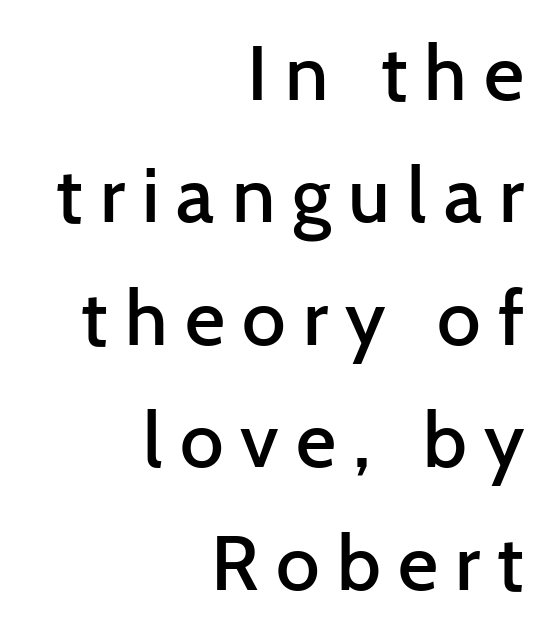
Q: Is the text bold? A: Semi-bold.
Q: Is the text italic (slanted)? A: No, it is upright.
Q: Is the typeface a serif or a sans-serif typeface? A: Sans-serif.
Q: Is the text underlined? A: No.
Q: How is the paragraph aligned? A: Right-aligned.
Q: Is the spacing between letters normal or unusually wide? A: Unusually wide.
Q: Is the spacing between lines tight, normal or loose? A: Normal.
Q: Width (condensed, normal, or wide)? A: Normal.
Q: Stroke contrast? A: Low.
Q: x-height? A: Medium.
Q: Monospaced? A: No.
